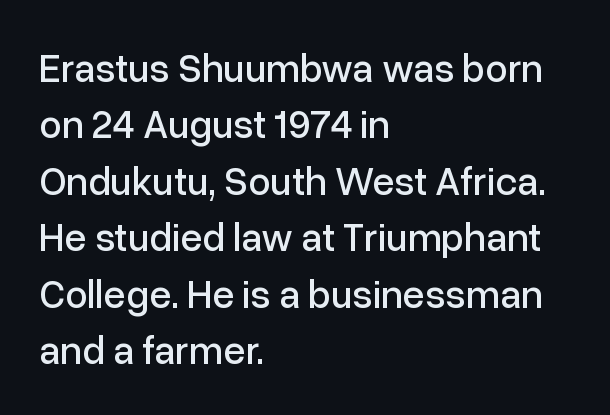
Q: Is the text italic (slanted)? A: No, it is upright.
Q: Is the typeface a serif or a sans-serif typeface? A: Sans-serif.
Q: Is the text underlined? A: No.
Q: How is the paragraph aligned? A: Left-aligned.
Q: Is the spacing between letters normal or unusually wide? A: Normal.
Q: Is the spacing between lines tight, normal or loose? A: Normal.
Q: Width (condensed, normal, or wide)? A: Normal.
Q: Stroke contrast? A: Low.
Q: x-height? A: Medium.
Q: Monospaced? A: No.
